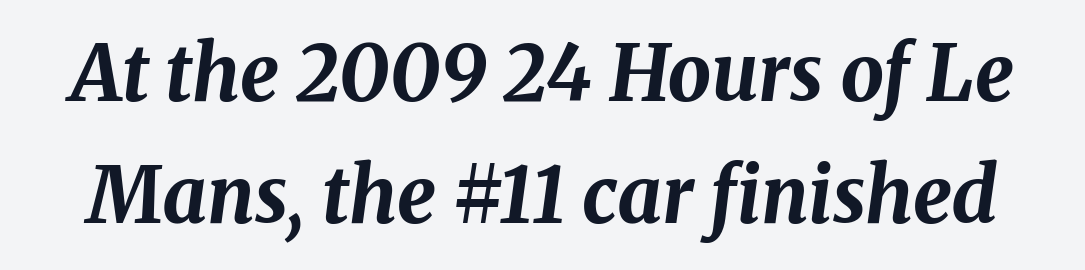
Slant detected: the letters are inclined. Each glyph is drawn with heavy, bold strokes. A typesetter would call this proportional, since set widths differ per character. Is the letter spacing exaggerated? No — it looks like the ordinary default. Plain, unruled lines of type.
